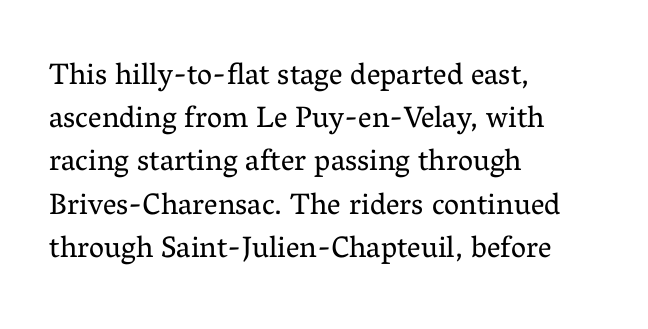
The image shows 30 px regular-weight serif type, upright; set left-aligned, normal line spacing (1.44x), normal letter spacing, not underlined; medium stroke contrast and a medium x-height.
